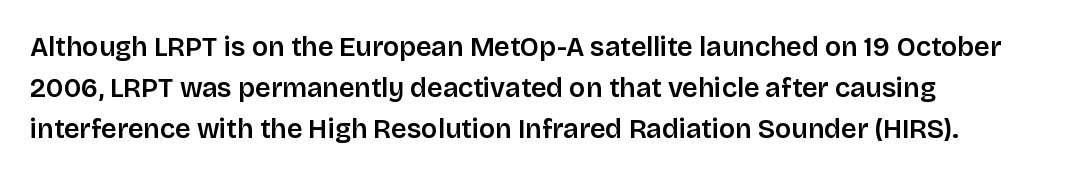
{"italic": "no", "underline": "no", "align": "left", "line_spacing": "normal", "line_spacing_ratio": 1.52, "letter_spacing": "normal", "letter_spacing_em": 0.0, "glyph_px": 27}
